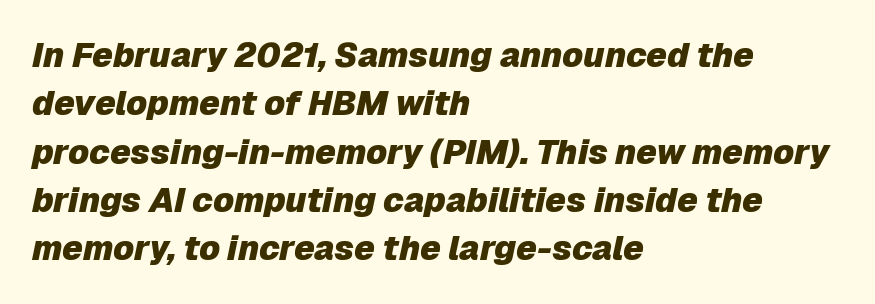
The image shows 34 px heavy type, italic (leaning right); set left-aligned, normal line spacing (1.42x), normal letter spacing, not underlined; low stroke contrast and a medium x-height.
